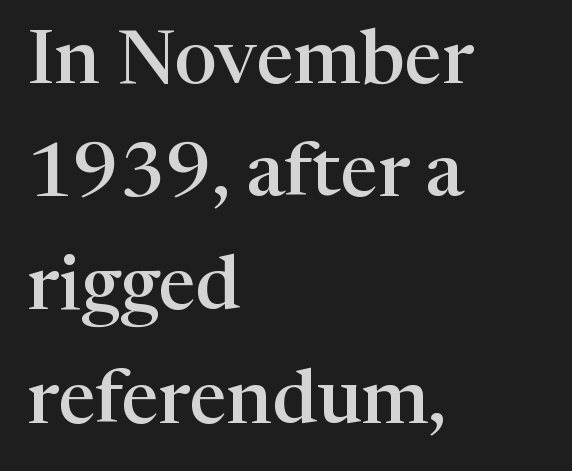
{"serif": "yes", "italic": "no", "bold": "semi", "weight": "semibold", "width": "normal", "stroke_contrast": "high", "x_height": "medium", "monospaced": "no", "underline": "no", "align": "left", "line_spacing": "normal", "line_spacing_ratio": 1.49, "letter_spacing": "normal", "letter_spacing_em": 0.0, "glyph_px": 76}
